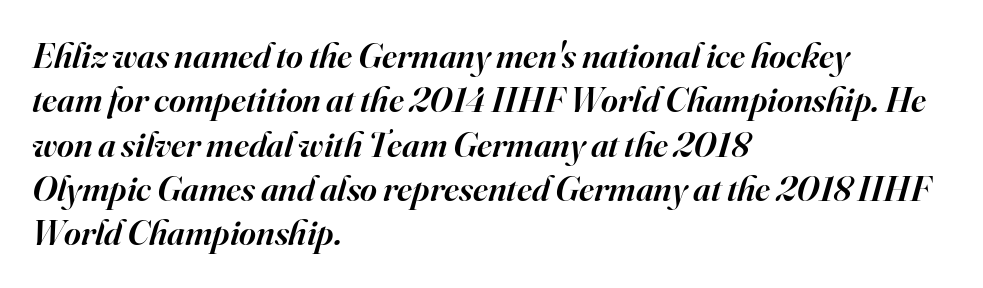
The image shows 36 px semibold serif type, italic (leaning right); set left-aligned, line spacing 1.23x, normal letter spacing, not underlined; high stroke contrast and a small x-height.
